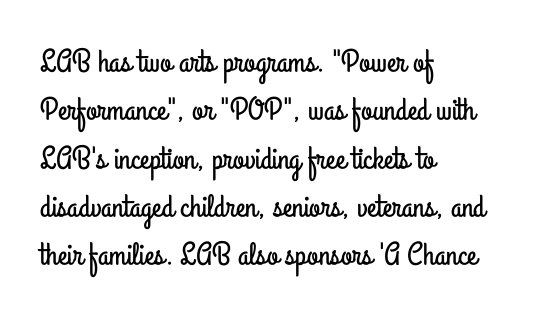
Q: Is the text italic (slanted)? A: No, it is upright.
Q: Is the typeface a serif or a sans-serif typeface? A: Sans-serif.
Q: Is the text underlined? A: No.
Q: How is the paragraph aligned? A: Left-aligned.
Q: Is the spacing between letters normal or unusually wide? A: Normal.
Q: Is the spacing between lines tight, normal or loose? A: Normal.
Q: Width (condensed, normal, or wide)? A: Condensed.
Q: Stroke contrast? A: Low.
Q: x-height? A: Small.
Q: Monospaced? A: No.
